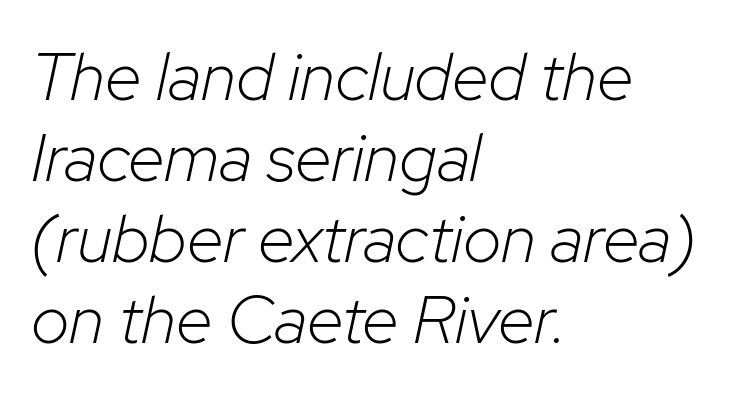
Q: Is the text bold? A: No.
Q: Is the text italic (slanted)? A: Yes, it leans right by about 12 degrees.
Q: Is the text underlined? A: No.
Q: How is the paragraph aligned? A: Left-aligned.
Q: Is the spacing between letters normal or unusually wide? A: Normal.
Q: Width (condensed, normal, or wide)? A: Normal.
Q: Stroke contrast? A: Low.
Q: x-height? A: Medium.
Q: Monospaced? A: No.
